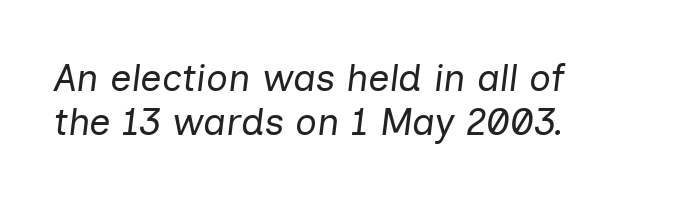
Q: Is the text bold? A: No.
Q: Is the text italic (slanted)? A: Yes, it leans right by about 7 degrees.
Q: Is the text underlined? A: No.
Q: How is the paragraph aligned? A: Left-aligned.
Q: Is the spacing between letters normal or unusually wide? A: Normal.
Q: Width (condensed, normal, or wide)? A: Normal.
Q: Stroke contrast? A: Low.
Q: x-height? A: Medium.
Q: Monospaced? A: No.
